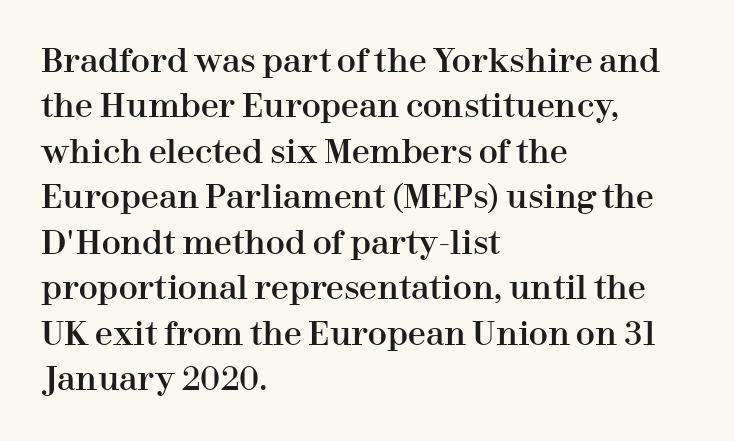
Q: Is the text italic (slanted)? A: No, it is upright.
Q: Is the typeface a serif or a sans-serif typeface? A: Serif.
Q: Is the text underlined? A: No.
Q: How is the paragraph aligned? A: Left-aligned.
Q: Is the spacing between letters normal or unusually wide? A: Normal.
Q: Is the spacing between lines tight, normal or loose? A: Normal.
Q: Width (condensed, normal, or wide)? A: Normal.
Q: Stroke contrast? A: High.
Q: x-height? A: Medium.
Q: Monospaced? A: No.
